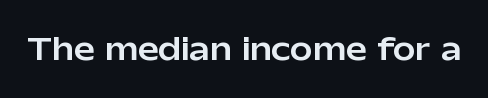
Rendered with straight, roman letterforms. Clear beneath every line of the passage. Short note: letters normally spaced. The letters advance in unequal steps, a hallmark of proportional type.
